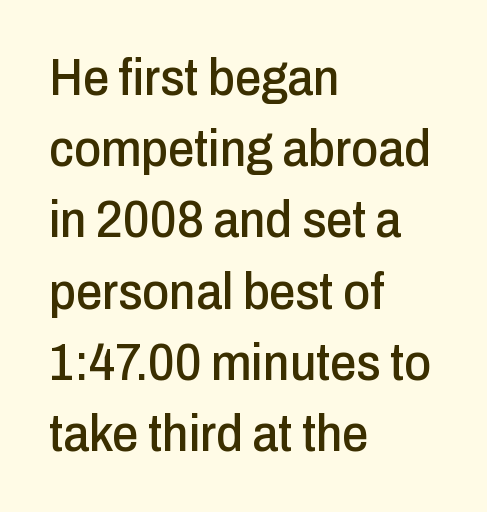
{"serif": "no", "italic": "no", "width": "condensed", "stroke_contrast": "low", "x_height": "medium", "monospaced": "no", "underline": "no", "align": "left", "line_spacing": "normal", "line_spacing_ratio": 1.37, "letter_spacing": "normal", "letter_spacing_em": 0.0, "glyph_px": 52}
